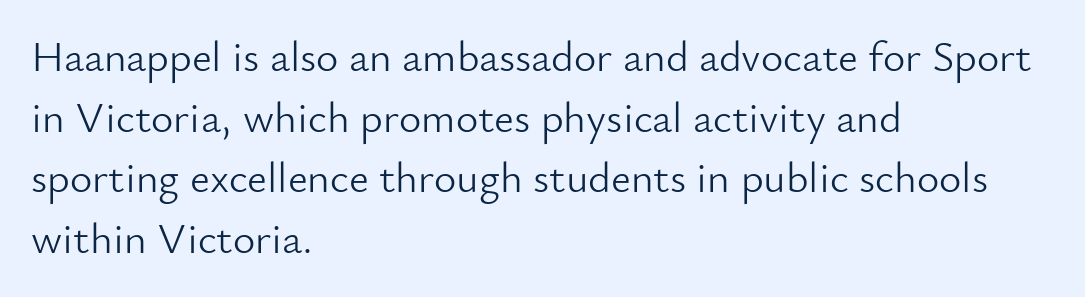
The image shows 43 px light sans-serif type, upright; set left-aligned, normal line spacing (1.41x), normal letter spacing, not underlined; low stroke contrast and a small x-height.
